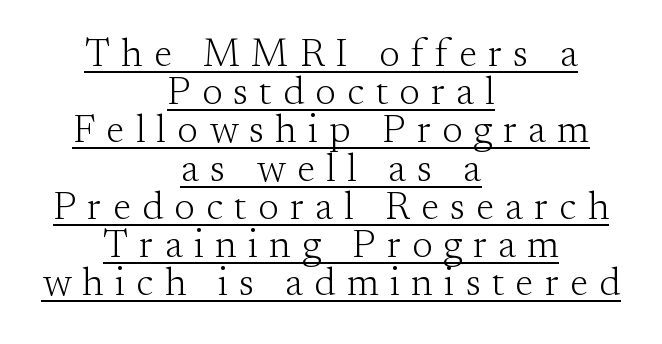
The image shows 39 px light serif type, upright; set centered, tight line spacing (0.98x), unusually wide letter spacing (+0.29 em), underlined; medium stroke contrast and a small x-height.
